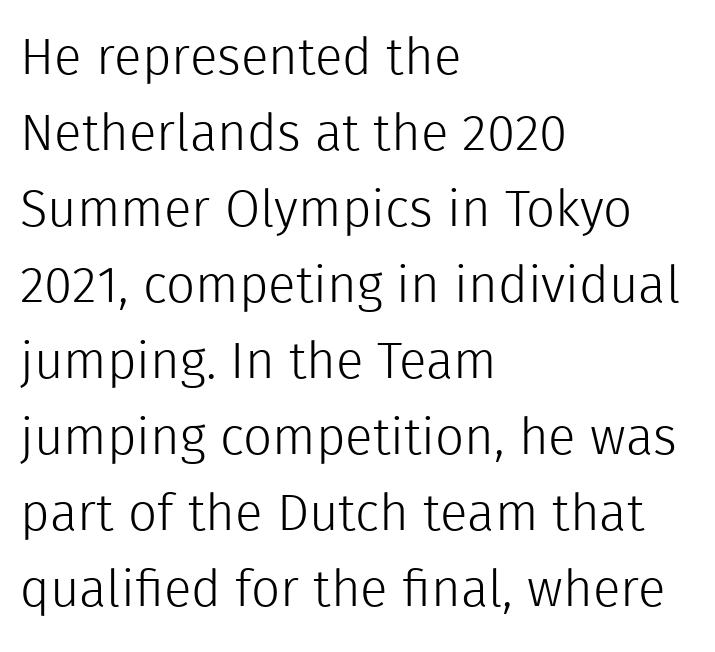
Q: Is the text bold? A: No.
Q: Is the text italic (slanted)? A: No, it is upright.
Q: Is the typeface a serif or a sans-serif typeface? A: Sans-serif.
Q: Is the text underlined? A: No.
Q: How is the paragraph aligned? A: Left-aligned.
Q: Is the spacing between letters normal or unusually wide? A: Normal.
Q: Is the spacing between lines tight, normal or loose? A: Normal.
Q: Width (condensed, normal, or wide)? A: Normal.
Q: x-height? A: Medium.
Q: Monospaced? A: No.
